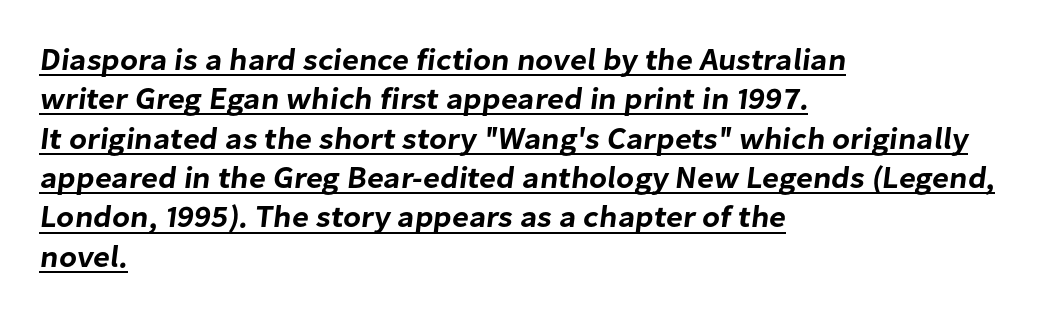
{"serif": "no", "width": "normal", "stroke_contrast": "low", "x_height": "medium", "monospaced": "no", "underline": "yes", "align": "left", "line_spacing": "normal", "line_spacing_ratio": 1.27, "letter_spacing": "normal", "letter_spacing_em": 0.0, "glyph_px": 31}
